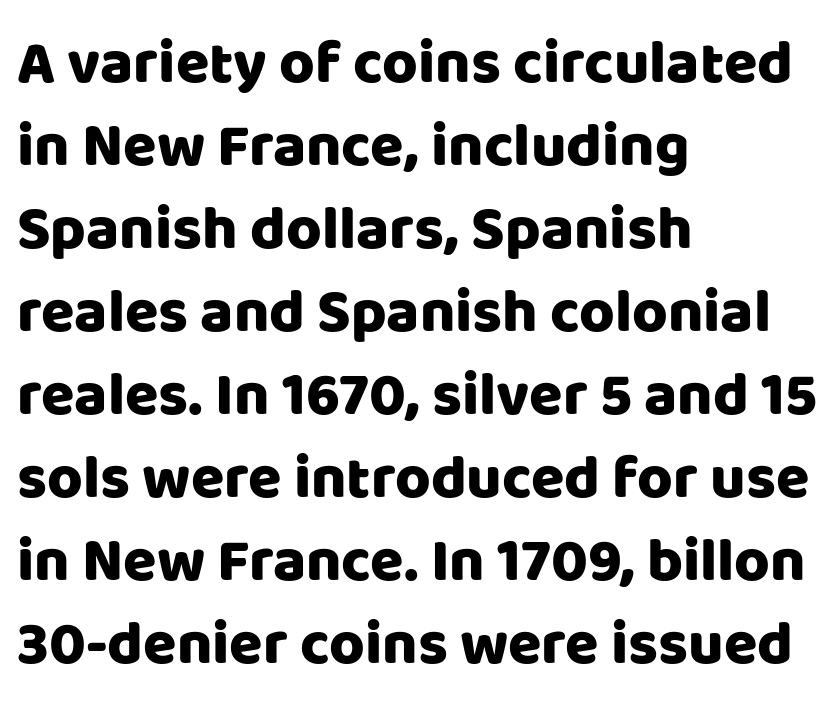
{"serif": "no", "italic": "no", "width": "normal", "stroke_contrast": "low", "x_height": "large", "monospaced": "no", "underline": "no", "align": "left", "line_spacing": "normal", "line_spacing_ratio": 1.36, "letter_spacing": "normal", "letter_spacing_em": 0.0, "glyph_px": 61}
